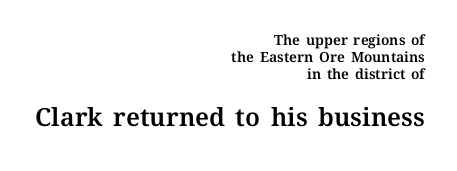
The foot of each line stays bare and open. The later block is typeset at a bigger size than the earlier block. Rendered with straight, roman letterforms. Each word holds together tightly as a unit, with standard inter-letter gaps. The setting favours the right margin, as signatures and pull-quotes sometimes do.
